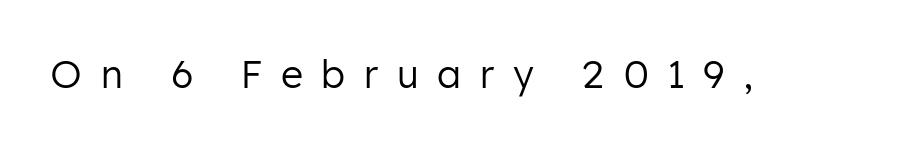
{"serif": "no", "italic": "no", "bold": "no", "weight": "regular", "width": "normal", "stroke_contrast": "low", "x_height": "medium", "monospaced": "no", "underline": "no", "letter_spacing": "wide", "letter_spacing_em": 0.49, "glyph_px": 38}
